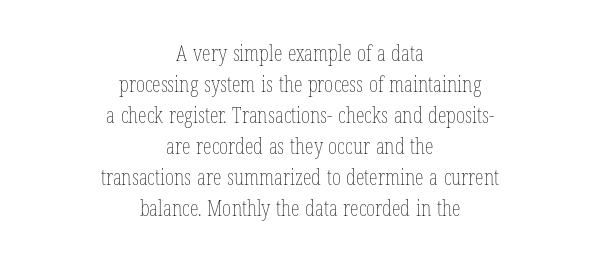
The image shows 22 px text type, upright; set centered, normal line spacing (1.41x), normal letter spacing, not underlined.
